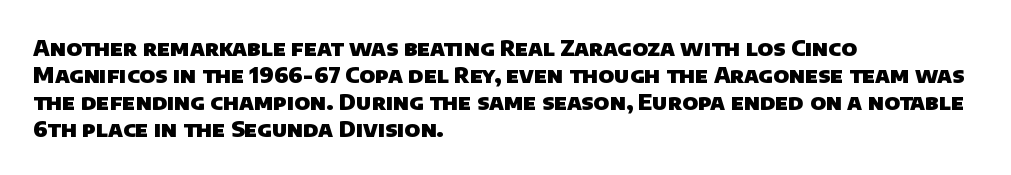
Here the glyphs are tracked normally, forming tight word shapes. The space beneath each line is pristine and unruled. This sample is left-justified, so line endings fall wherever the words run out. Each glyph is drawn with heavy, bold strokes.
